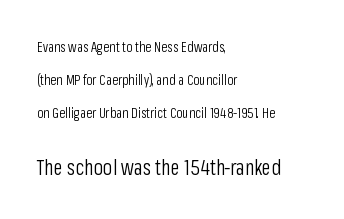
Q: Is the text bold? A: No.
Q: Is the text italic (slanted)? A: No, it is upright.
Q: Is the text underlined? A: No.
Q: How is the paragraph aligned? A: Left-aligned.
Q: Is the spacing between letters normal or unusually wide? A: Normal.
Q: Is the spacing between lines tight, normal or loose? A: Loose.
Q: Which block of text is set in a larger size, the first (top) or the second (bottom)? A: The second (bottom) one.
